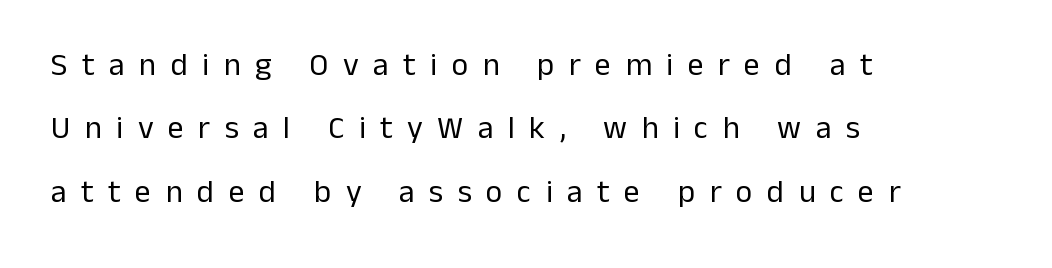
{"serif": "no", "italic": "no", "bold": "no", "weight": "regular", "width": "normal", "stroke_contrast": "low", "x_height": "medium", "monospaced": "no", "underline": "no", "align": "left", "line_spacing": "loose", "line_spacing_ratio": 1.98, "letter_spacing": "wide", "letter_spacing_em": 0.45, "glyph_px": 32}
